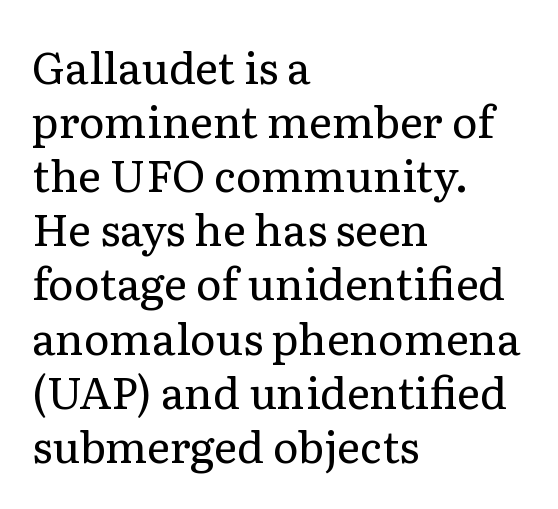
The image shows 44 px regular-weight serif type, upright; set left-aligned, line spacing 1.23x, normal letter spacing, not underlined; low stroke contrast and a medium x-height.
